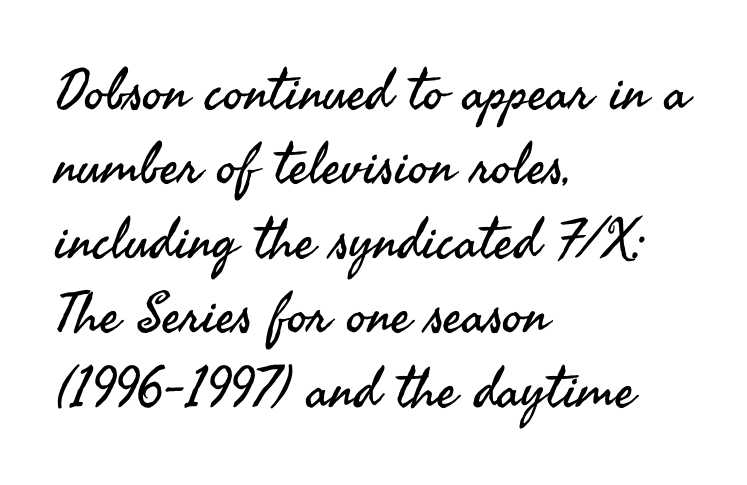
Q: Is the text bold? A: No.
Q: Is the text italic (slanted)? A: Yes.
Q: Is the typeface a serif or a sans-serif typeface? A: Sans-serif.
Q: Is the text underlined? A: No.
Q: How is the paragraph aligned? A: Left-aligned.
Q: Is the spacing between letters normal or unusually wide? A: Normal.
Q: Is the spacing between lines tight, normal or loose? A: Normal.
Q: Width (condensed, normal, or wide)? A: Normal.
Q: Stroke contrast? A: Medium.
Q: x-height? A: Small.
Q: Monospaced? A: No.
